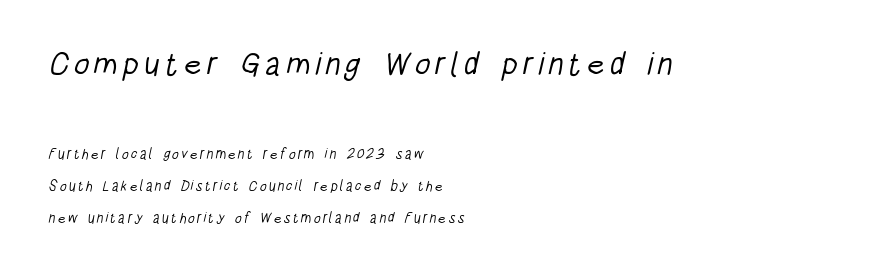
A typesetter would call this leading open, well beyond the default. The zone under the glyphs is completely vacant. The passage shown is typed in a proportional face where columns would drift. The font sits on the lighter half of the weight spectrum, regular included. Does the copy run flush right? No — it runs flush left. Classification — sans serif.
